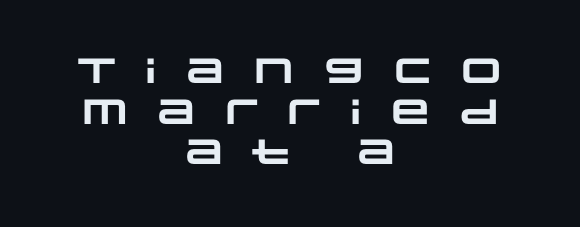
Typesetter's note: full bold, strokes at maximum text heaviness. The horizontal fit of the characters is loose and conspicuously gappy. The passage is arranged like a title page — every line centered. The words here are not underlined.
